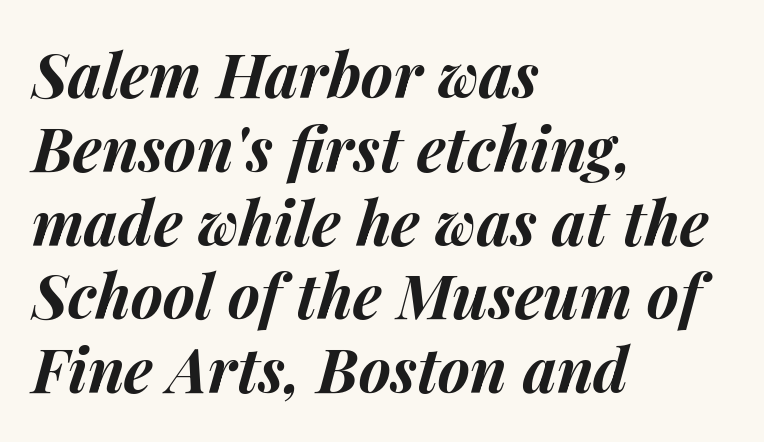
Q: Is the text bold? A: Yes.
Q: Is the text italic (slanted)? A: Yes, it leans right by about 14 degrees.
Q: Is the text underlined? A: No.
Q: How is the paragraph aligned? A: Left-aligned.
Q: Is the spacing between letters normal or unusually wide? A: Normal.
Q: Width (condensed, normal, or wide)? A: Normal.
Q: Stroke contrast? A: Medium.
Q: x-height? A: Medium.
Q: Monospaced? A: No.
